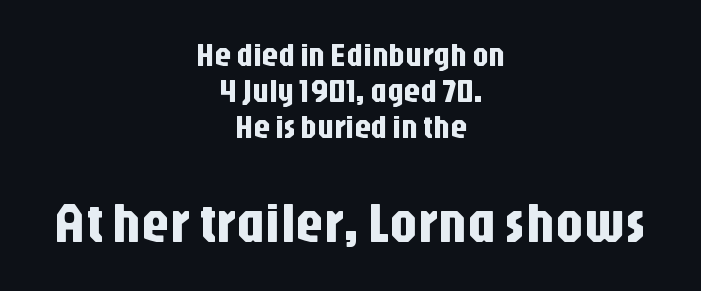
Characters follow at the spacing the type designer built in. You can tell from the bare stems that sans-serif type was used. This rendering features lettering with no underline. The line-height multiplier appears low, near solid setting.
